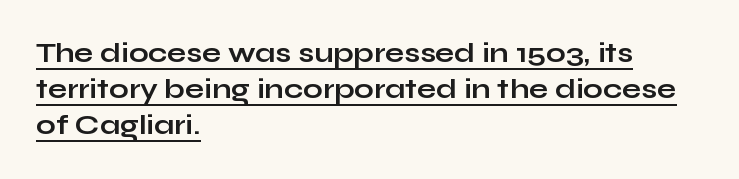
The image shows 28 px bold, wide sans-serif type, upright; set left-aligned, normal line spacing (1.29x), normal letter spacing, underlined; low stroke contrast and a medium x-height.
